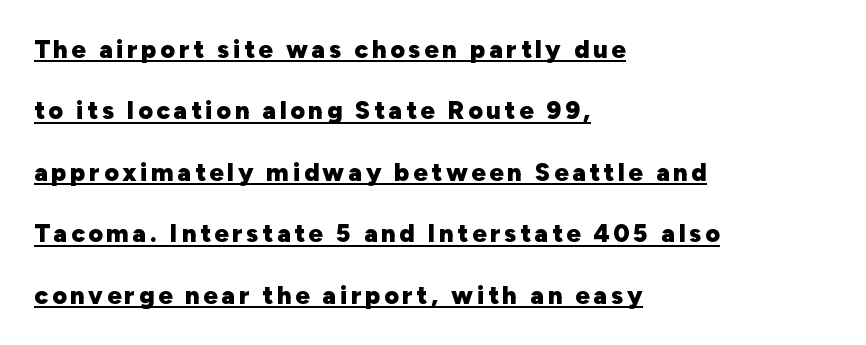
The font's upright variant was chosen for this text. In terms of leading, this rendering errs on the spacious side. What decoration does the sample have? An underline. Line starts are locked; line ends wander. Each glyph is drawn with heavy, bold strokes.
